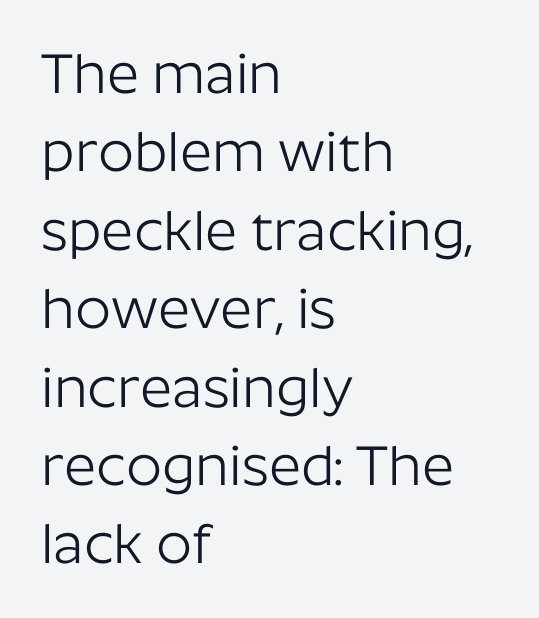
{"serif": "no", "italic": "no", "bold": "no", "weight": "light", "width": "normal", "stroke_contrast": "low", "x_height": "medium", "monospaced": "no", "underline": "no", "align": "left", "line_spacing": "normal", "line_spacing_ratio": 1.4, "letter_spacing": "normal", "letter_spacing_em": 0.0, "glyph_px": 56}
